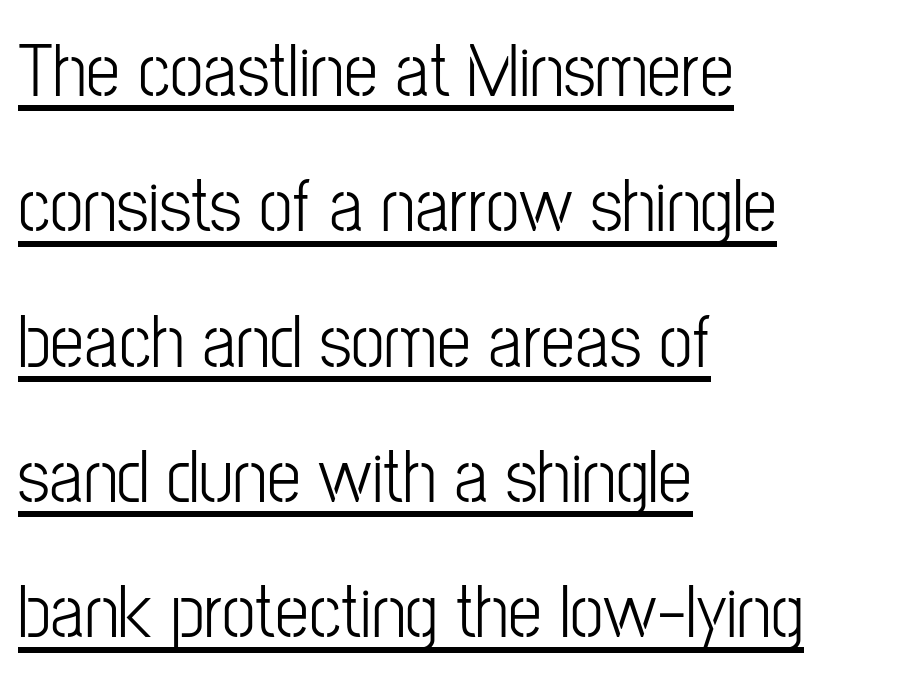
Look at the bottom of the vertical strokes: they stop flat, with no serifs. Ink coverage per letter is moderate at most. Every word sits above its own underline. A roman cut, with each character standing at attention.
